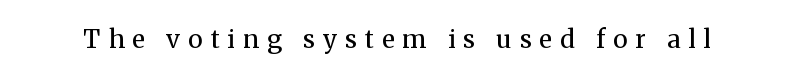
{"italic": "no", "bold": "no", "underline": "no", "letter_spacing": "wide", "letter_spacing_em": 0.32, "glyph_px": 25}
